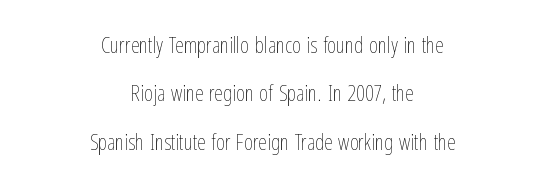
Line spacing here is loose. The foot of each line stays bare and open. The weight would be labelled regular, book, light, or lighter still. Where is the straight margin? There isn't one; the lines are centered.
